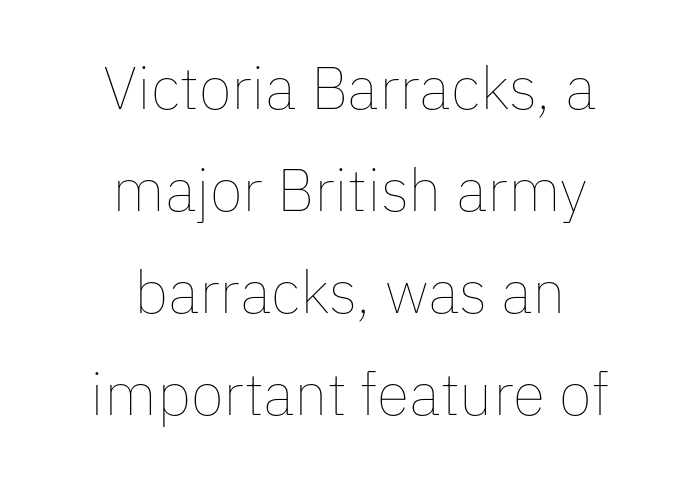
Q: Is the text bold? A: No.
Q: Is the text italic (slanted)? A: No, it is upright.
Q: Is the text underlined? A: No.
Q: How is the paragraph aligned? A: Centered.
Q: Is the spacing between letters normal or unusually wide? A: Normal.
Q: Is the spacing between lines tight, normal or loose? A: Normal.
Q: Width (condensed, normal, or wide)? A: Normal.
Q: Stroke contrast? A: Low.
Q: x-height? A: Medium.
Q: Monospaced? A: No.
